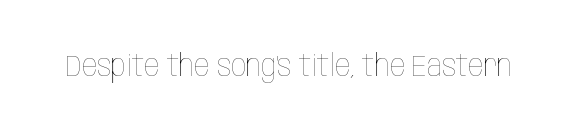
Glance below the letters and you will spot only blank space. Counters stay open thanks to moderate or lighter strokes. Is this a fixed-width face? No — the glyphs have proportional, varying widths. There is no visible air inserted between adjacent glyphs. Characters remain perfectly vertical along every line.
